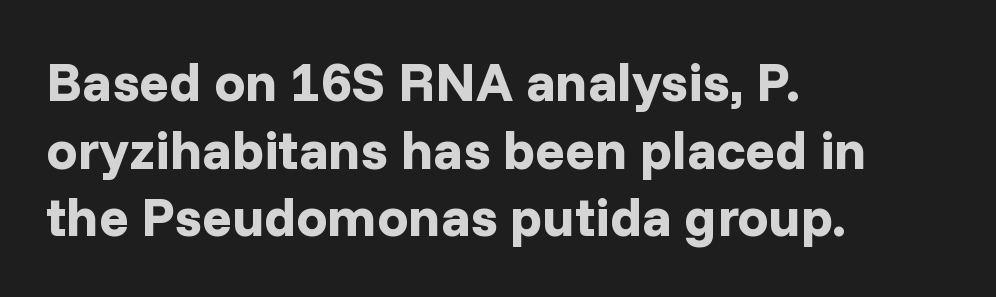
Q: Is the text bold? A: Yes.
Q: Is the text italic (slanted)? A: No, it is upright.
Q: Is the typeface a serif or a sans-serif typeface? A: Sans-serif.
Q: Is the text underlined? A: No.
Q: How is the paragraph aligned? A: Left-aligned.
Q: Is the spacing between letters normal or unusually wide? A: Normal.
Q: Width (condensed, normal, or wide)? A: Normal.
Q: Stroke contrast? A: Low.
Q: x-height? A: Medium.
Q: Monospaced? A: No.
